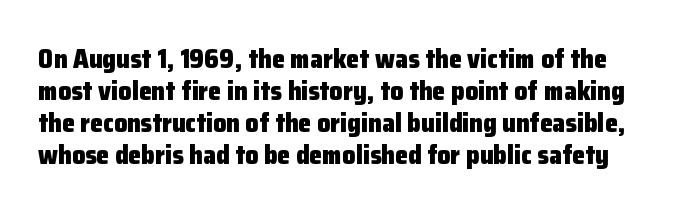
Posture: straight, roman, zero tilt. A dark, heavy texture on the line: the type is bold. Clear beneath every line of the passage. What stands out about the letter spacing? Nothing — it is the standard amount.
